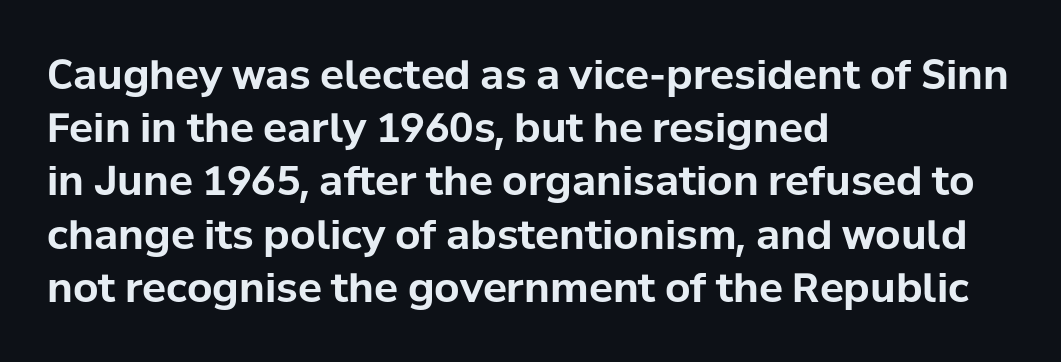
{"serif": "no", "italic": "no", "bold": "yes", "weight": "bold", "width": "normal", "stroke_contrast": "low", "x_height": "medium", "monospaced": "no", "underline": "no", "align": "left", "line_spacing": "normal", "line_spacing_ratio": 1.33, "letter_spacing": "normal", "letter_spacing_em": 0.0, "glyph_px": 40}
